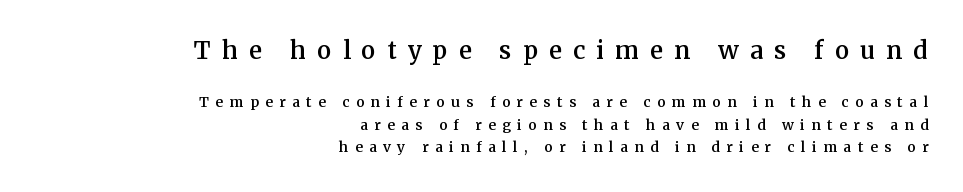
The image shows 24 px text type, upright; set right-aligned, normal line spacing (1.62x), unusually wide letter spacing (+0.47 em), not underlined; the first (top) block is 1.71x larger.
